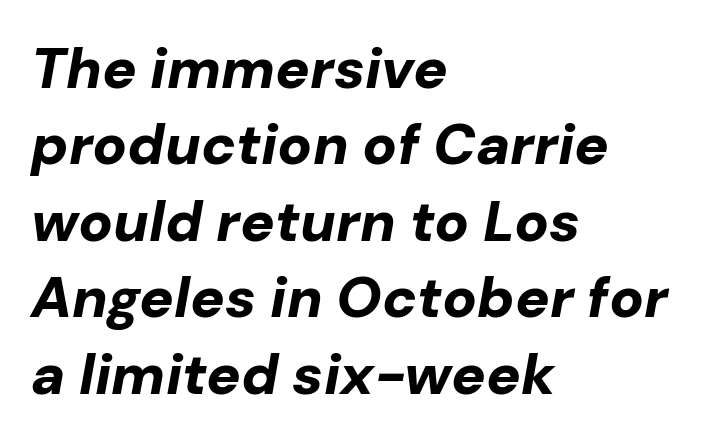
The space beneath each line is pristine and unruled. Proportional: the letters do not fall into vertical columns. Letter spacing: default. Notice how the passage keeps a crisp vertical edge on the left only. Heavy-handed strokes throughout: this text is bold. Is the type slanted? Yes — the strokes lean at a clear angle.
